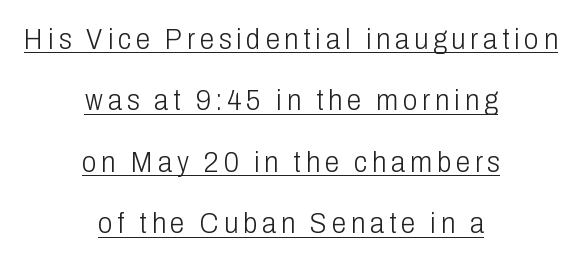
The image shows 29 px light, condensed sans-serif type, upright; set centered, loose line spacing (2.12x), underlined; low stroke contrast and a medium x-height.
